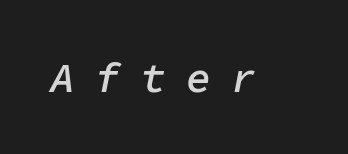
Each glyph is drawn with semibold strokes, heavier than normal yet not fully bold. Observe the lean: these are italic letterforms. A typesetter would call this heavily tracked-out type. The string is rendered with underlining switched off.
